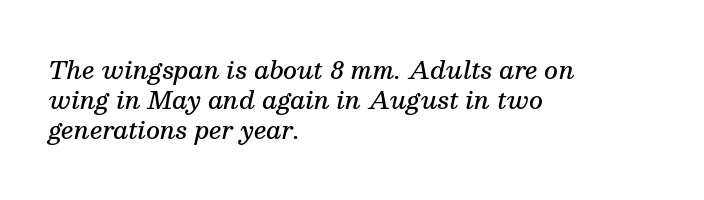
The characters look somewhat weighty, a semibold short of true bold. Compared with typical paragraphs, the rows here are spaced about the same. The compositor pushed each line to the left boundary. An italicized treatment has been applied to the whole sample. The zone under the glyphs is completely vacant. Nothing unusual about the tracking: characters are spaced as the font intends.
